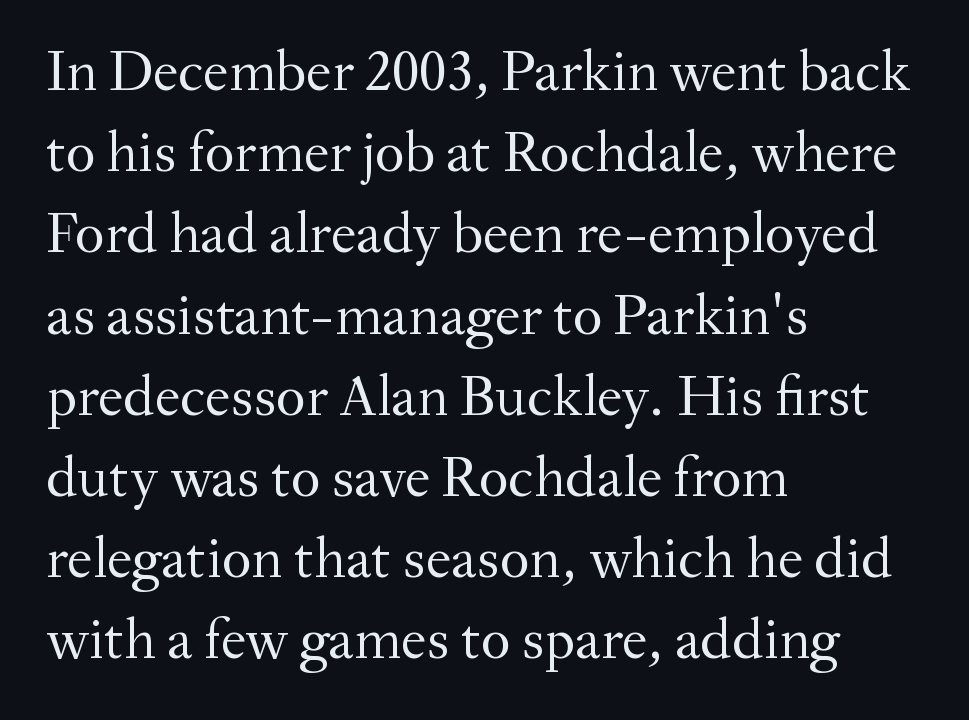
The image shows 58 px regular-weight serif type, upright; set left-aligned, normal line spacing (1.4x), normal letter spacing, not underlined; medium stroke contrast and a small x-height.
